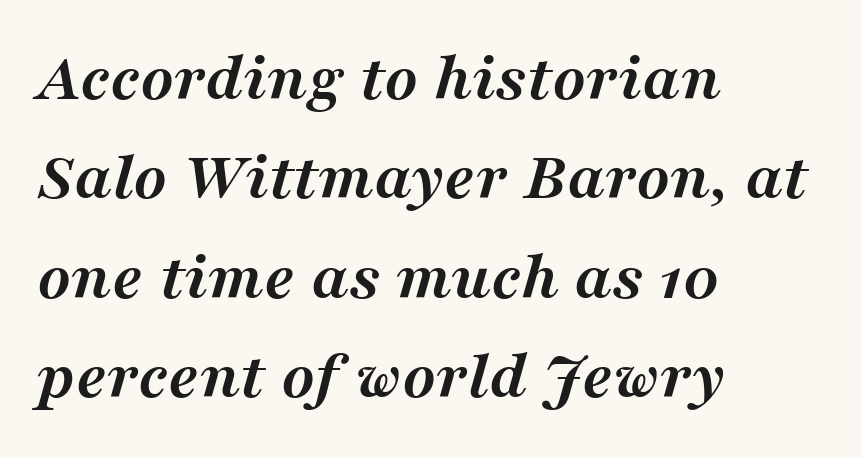
The image shows 70 px semibold serif type, italic (leaning right); set left-aligned, normal line spacing (1.42x), normal letter spacing, not underlined; medium stroke contrast and a medium x-height.
